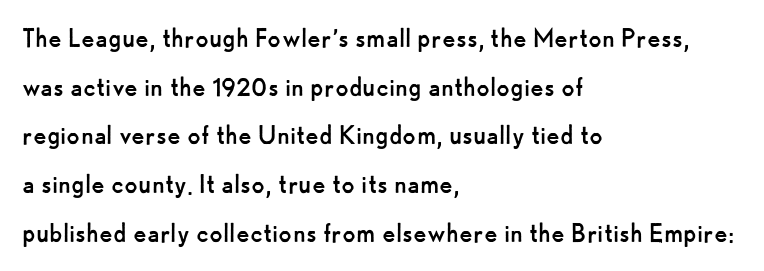
{"serif": "no", "italic": "no", "bold": "no", "weight": "regular", "width": "normal", "stroke_contrast": "low", "x_height": "small", "monospaced": "no", "underline": "no", "align": "left", "line_spacing": "normal", "line_spacing_ratio": 1.57, "letter_spacing": "normal", "letter_spacing_em": 0.0, "glyph_px": 31}
